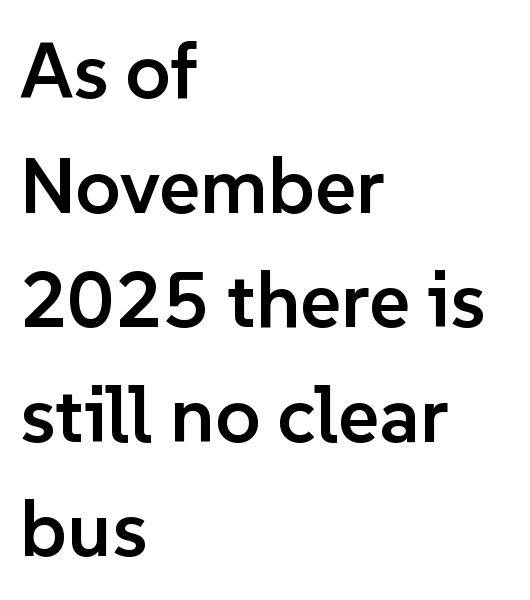
The image shows 79 px semibold sans-serif type, upright; set left-aligned, normal line spacing (1.45x), normal letter spacing, not underlined; low stroke contrast and a medium x-height.
